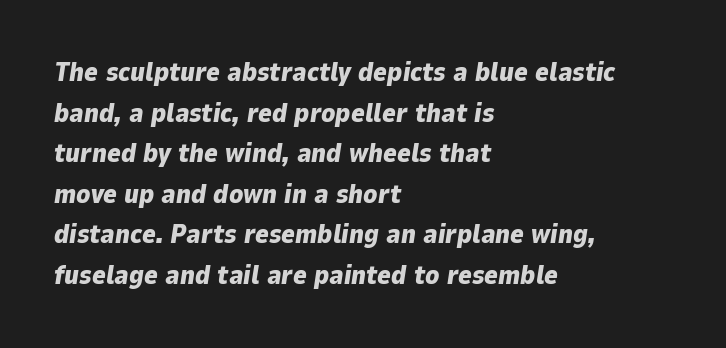
Q: Is the text bold? A: Yes.
Q: Is the text italic (slanted)? A: Yes, it leans right by about 9 degrees.
Q: Is the text underlined? A: No.
Q: How is the paragraph aligned? A: Left-aligned.
Q: Is the spacing between letters normal or unusually wide? A: Normal.
Q: Is the spacing between lines tight, normal or loose? A: Normal.
